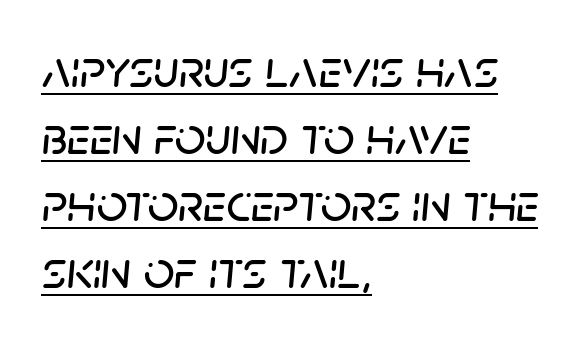
{"italic": "yes", "lean": "right", "slant_degrees": 5, "width": "normal", "stroke_contrast": "low", "x_height": "large", "monospaced": "no", "underline": "yes", "align": "left", "line_spacing_ratio": 1.24, "letter_spacing": "normal", "letter_spacing_em": 0.0, "glyph_px": 54}
